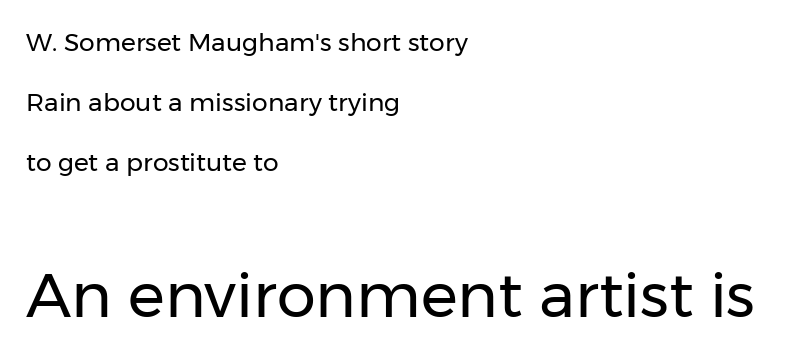
{"serif": "no", "italic": "no", "bold": "no", "weight": "regular", "width": "normal", "stroke_contrast": "low", "x_height": "medium", "monospaced": "no", "underline": "no", "align": "left", "line_spacing": "loose", "line_spacing_ratio": 2.41, "letter_spacing": "normal", "letter_spacing_em": 0.0, "larger_block": "second", "size_ratio": 2.48, "glyph_px": 62}
